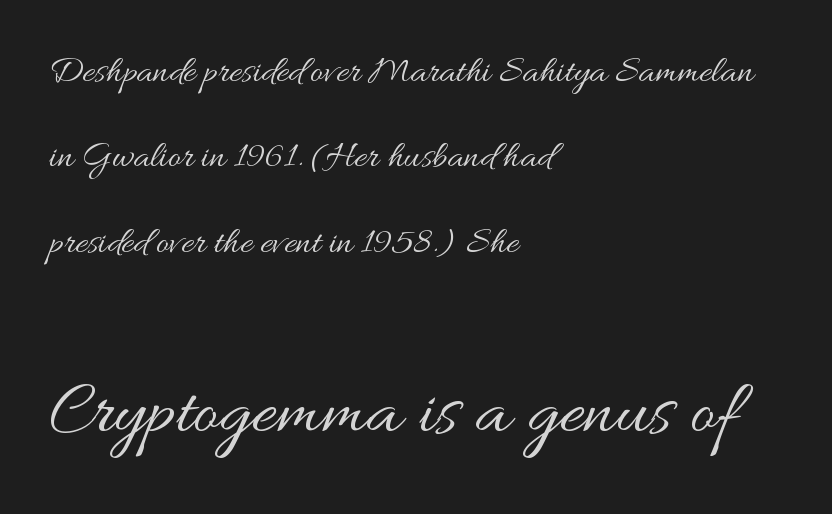
Q: Is the text bold? A: No.
Q: Is the text italic (slanted)? A: Yes.
Q: Is the text underlined? A: No.
Q: How is the paragraph aligned? A: Left-aligned.
Q: Is the spacing between letters normal or unusually wide? A: Normal.
Q: Is the spacing between lines tight, normal or loose? A: Loose.
Q: Which block of text is set in a larger size, the first (top) or the second (bottom)? A: The second (bottom) one.
Q: Width (condensed, normal, or wide)? A: Wide.
Q: Stroke contrast? A: Medium.
Q: x-height? A: Small.
Q: Monospaced? A: No.
